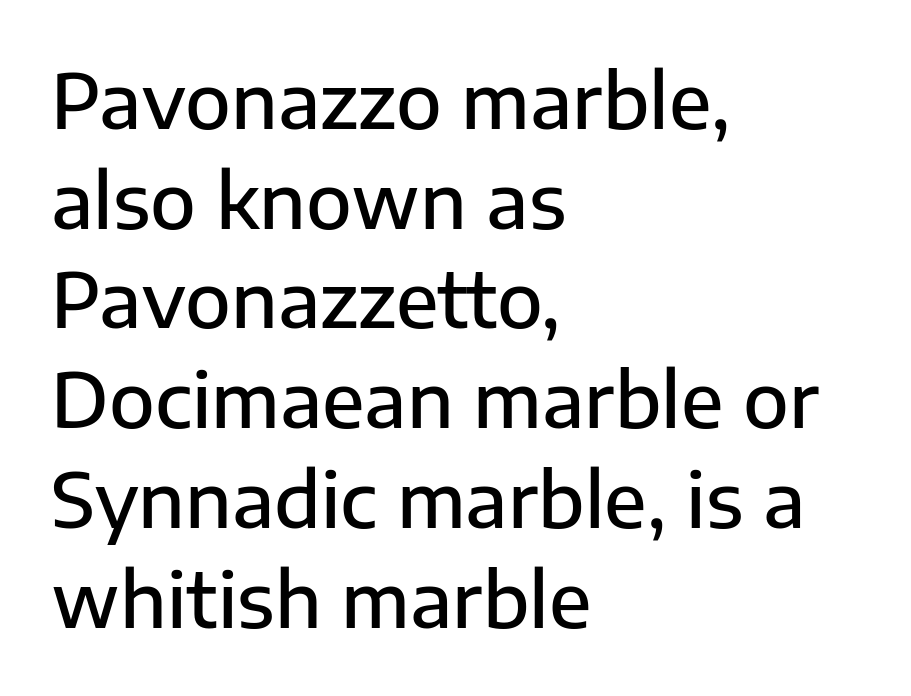
{"serif": "no", "italic": "no", "bold": "semi", "weight": "semibold", "width": "normal", "stroke_contrast": "low", "x_height": "medium", "monospaced": "no", "underline": "no", "align": "left", "line_spacing": "normal", "line_spacing_ratio": 1.33, "letter_spacing": "normal", "letter_spacing_em": 0.0, "glyph_px": 75}
